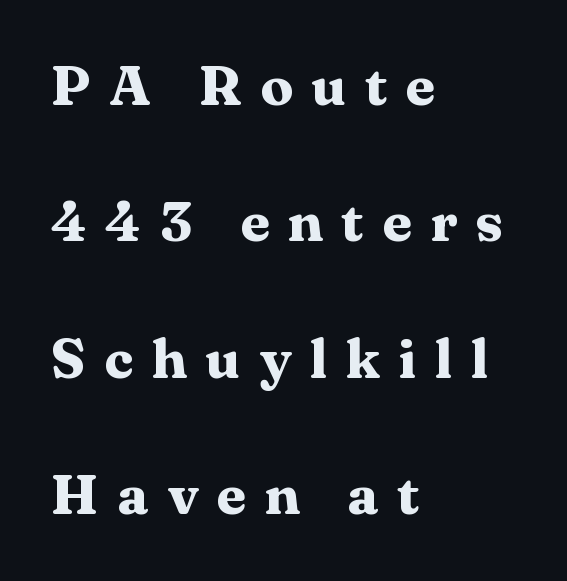
The image shows 55 px heavy, wide serif type, upright; set left-aligned, loose line spacing (2.48x), unusually wide letter spacing (+0.33 em), not underlined; medium stroke contrast and a medium x-height.
